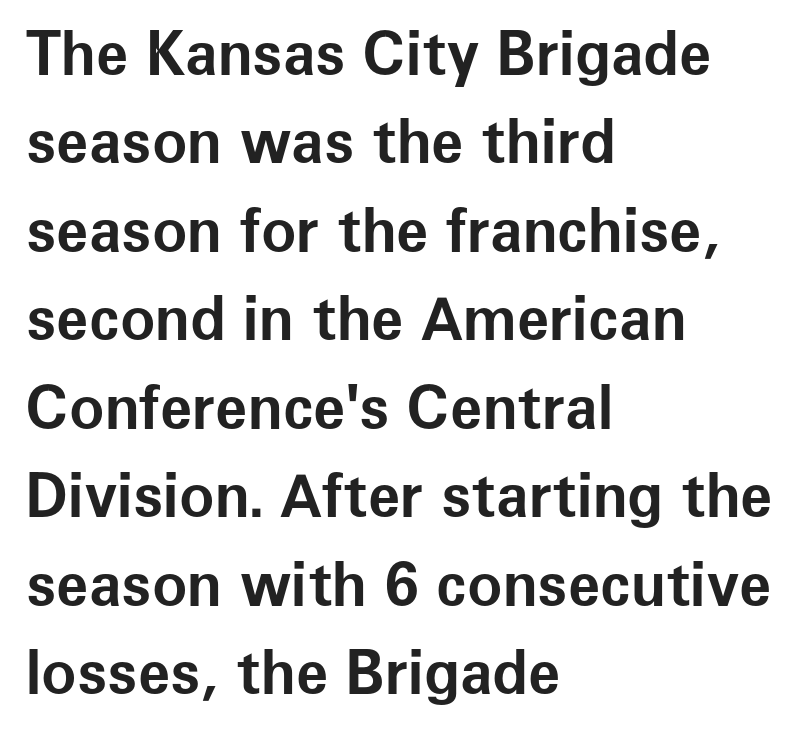
No feet cap the strokes, marking this as sans-serif type. Descenders are the only things crossing below the line. Tracking here is standard; glyphs follow each other at the usual distance. Successive baselines arrive at the customary interval. These lines are rendered in a variable-pitch font. Compared with a centered layout, this one pins lines to the left instead.
